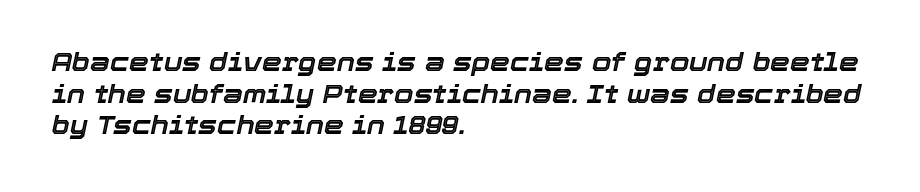
Q: Is the text italic (slanted)? A: Yes, it leans right by about 12 degrees.
Q: Is the text underlined? A: No.
Q: How is the paragraph aligned? A: Left-aligned.
Q: Is the spacing between letters normal or unusually wide? A: Normal.
Q: Is the spacing between lines tight, normal or loose? A: Normal.
